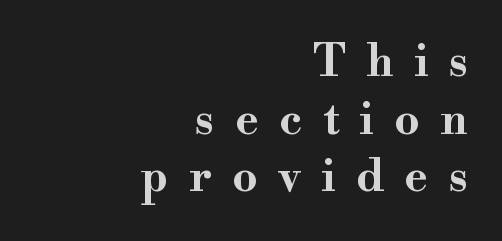
Right-aligned paragraph, ragged on the left. Rows of type keep a routine distance in the vertical direction. Here the designer chose a conventional face with non-uniform glyph widths. Heft: maximum for text — a bold. Check under the words: just untouched page. You can tell from the footed stems that serif type was used.
